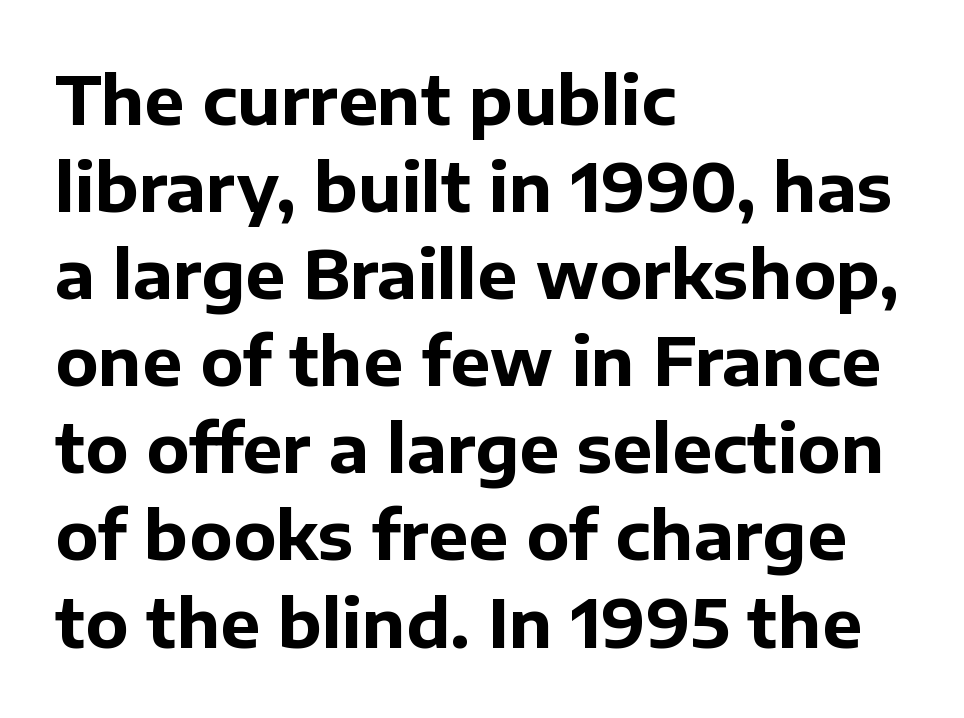
Does the weight exceed regular? Yes, all the way to bold. Posture: vertical. Nobody touched the tracking dial on this one. The font family rendered here belongs to the sans-serif group. Short and long lines alike share a common starting point at left. The face used here is proportionally spaced, like ordinary book or web type.
